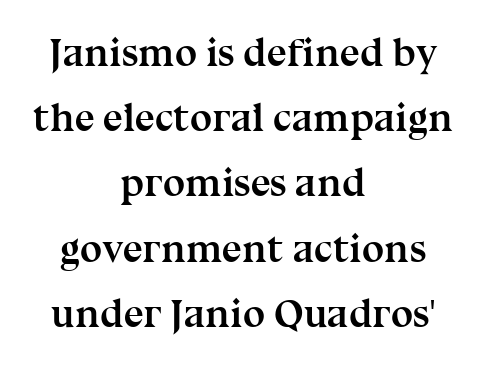
The image shows 40 px semibold serif type, upright; set centered, normal line spacing (1.63x), normal letter spacing, not underlined; medium stroke contrast and a medium x-height.
